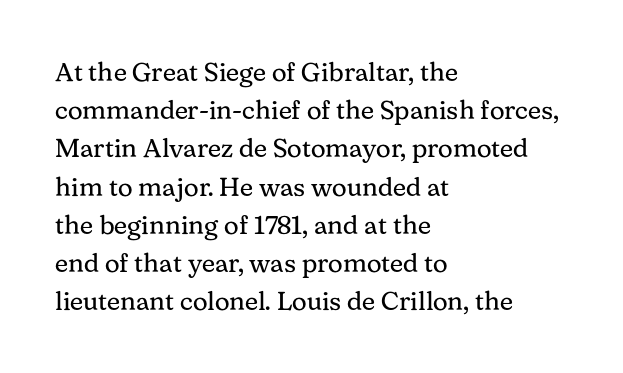
The image shows 26 px text type, upright; set left-aligned, normal line spacing (1.47x), normal letter spacing, not underlined.
